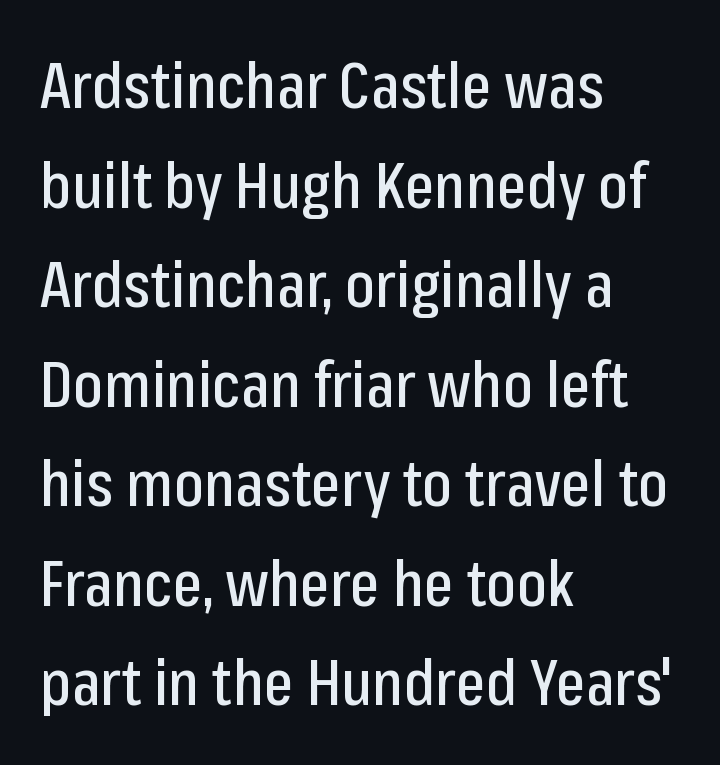
The rendering anchors every line to the left-hand side. Summary of vertical rhythm: regular, with standard interline spacing. The text was rendered using a sans face with plain stroke endings. Italic: no, the glyphs are upright roman.
